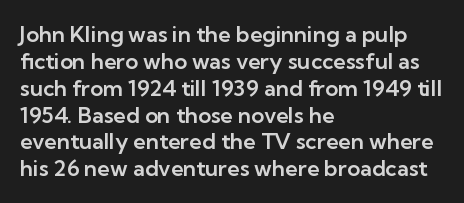
{"italic": "no", "underline": "no", "align": "left", "line_spacing_ratio": 1.22, "letter_spacing": "normal", "letter_spacing_em": 0.0, "glyph_px": 22}
